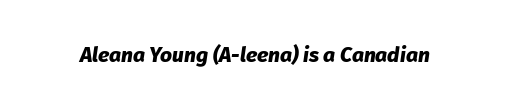
{"italic": "yes", "lean": "right", "slant_degrees": 8, "bold": "yes", "underline": "no", "letter_spacing": "normal", "letter_spacing_em": 0.0, "glyph_px": 21}
